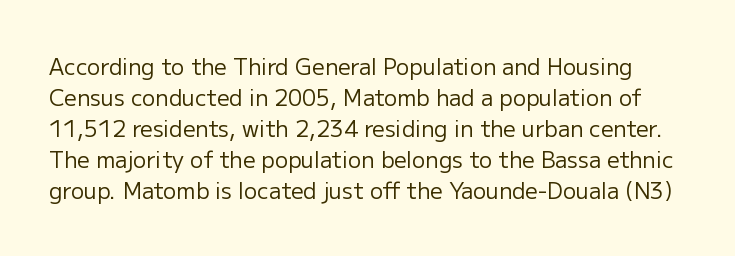
Tracking value appears to be zero — textbook default spacing. The typesetting does not lean heavy: it is not bold. Descenders are the only things crossing below the line. Successive baselines arrive at the customary interval. No italicization has been applied; the sample stays upright.
